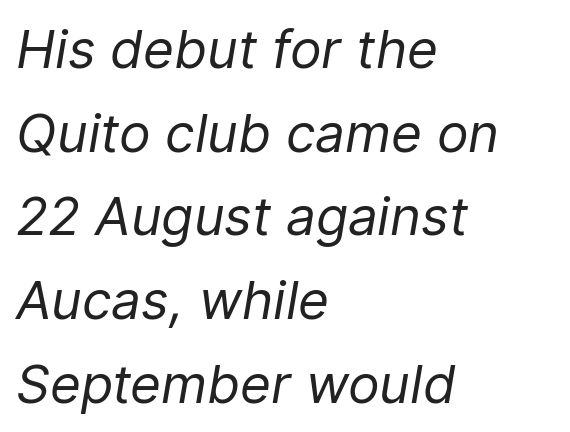
Nothing heavy about these letters — not bold at all. Letter spacing: default. The lines are quadded left. Evenly set lines give the paragraph a standard silhouette. You could not count columns in this text — the font is proportionally spaced.
